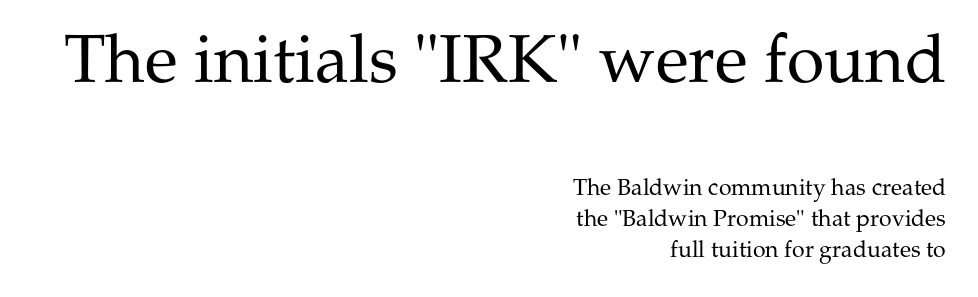
The image shows 68 px regular-weight serif type, upright; set right-aligned, normal line spacing (1.35x), normal letter spacing, not underlined; the first (top) block is 2.96x larger; medium stroke contrast and a medium x-height.
